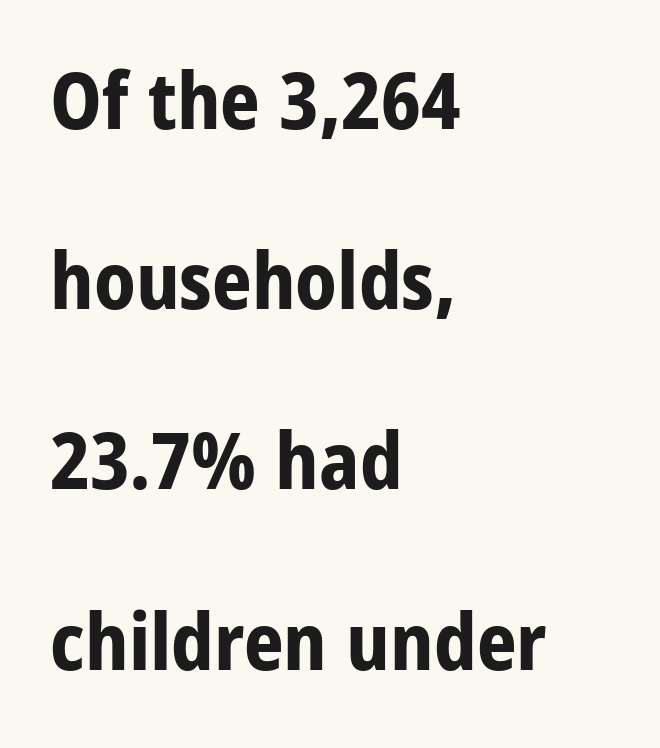
Here the designer chose a conventional face with non-uniform glyph widths. Its strokes are broad and dark, the hallmark of bold type. A bare baseline throughout the passage. Teacher's note: observe the even left margin — that is flush-left alignment. The typeface chosen for these lines omits serifs.
